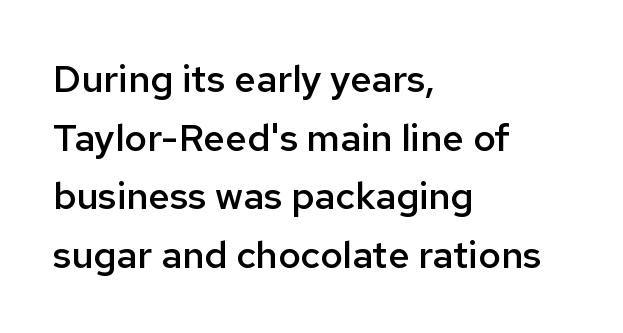
The image shows 38 px semibold sans-serif type, upright; set left-aligned, normal line spacing (1.54x), normal letter spacing, not underlined; low stroke contrast and a medium x-height.
